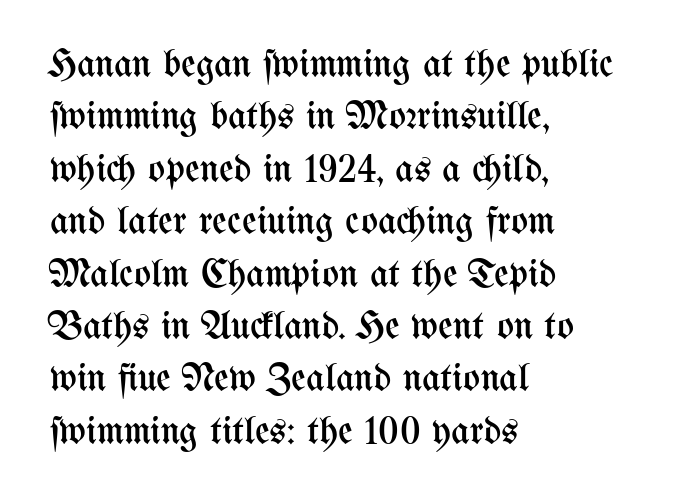
{"italic": "no", "bold": "no", "weight": "regular", "width": "condensed", "stroke_contrast": "medium", "x_height": "medium", "monospaced": "no", "underline": "no", "align": "left", "line_spacing": "normal", "line_spacing_ratio": 1.31, "letter_spacing": "normal", "letter_spacing_em": 0.0, "glyph_px": 40}
